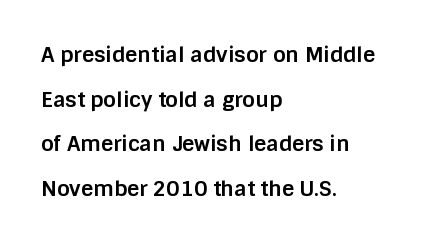
{"italic": "no", "bold": "yes", "underline": "no", "align": "left", "line_spacing": "loose", "line_spacing_ratio": 2.13, "letter_spacing": "normal", "letter_spacing_em": 0.0, "glyph_px": 21}
